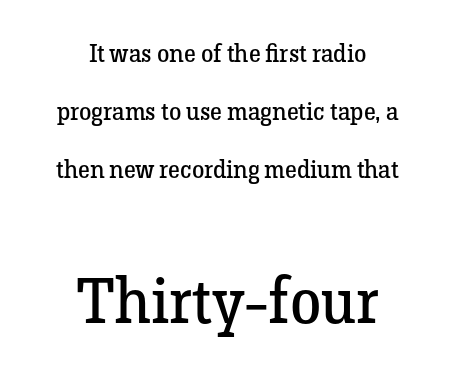
The image shows 63 px regular-weight serif type, upright; set centered, loose line spacing (2.32x), normal letter spacing, not underlined; the second (bottom) block is 2.52x larger; low stroke contrast and a medium x-height.
